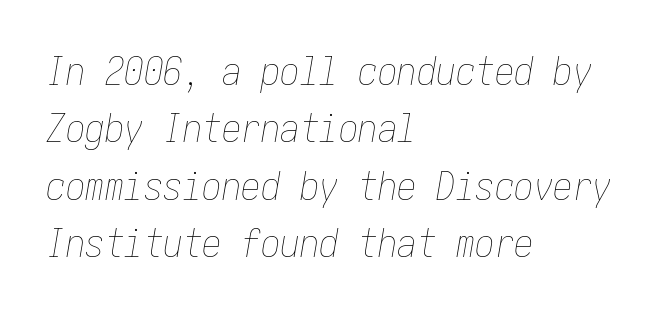
The image shows 39 px thin, condensed type, italic (leaning right); set left-aligned, normal line spacing (1.47x), normal letter spacing, not underlined; low stroke contrast and a medium x-height.
